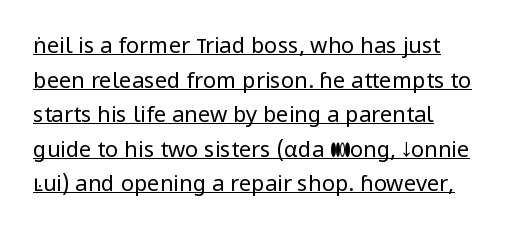
Summary of weight: not heavy and not bold. No italicization has been applied; the sample stays upright. The gaps between neighbouring characters are ordinary and unremarkable. What's the leading like? Ordinary, nothing unusual. A rule runs beneath these lines of type. Reading down the block, your eye returns to a fixed left position each line.
